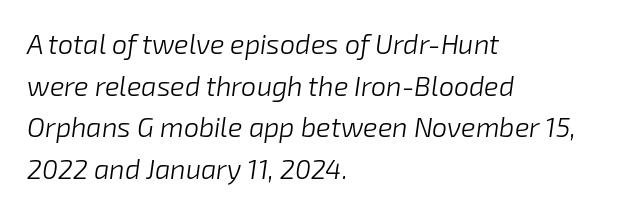
Leading: standard. Yep, that's italic — everything's leaning. Stroke mass is kept to a normal reading level or below. Unmarked baselines from the first word to the last.
